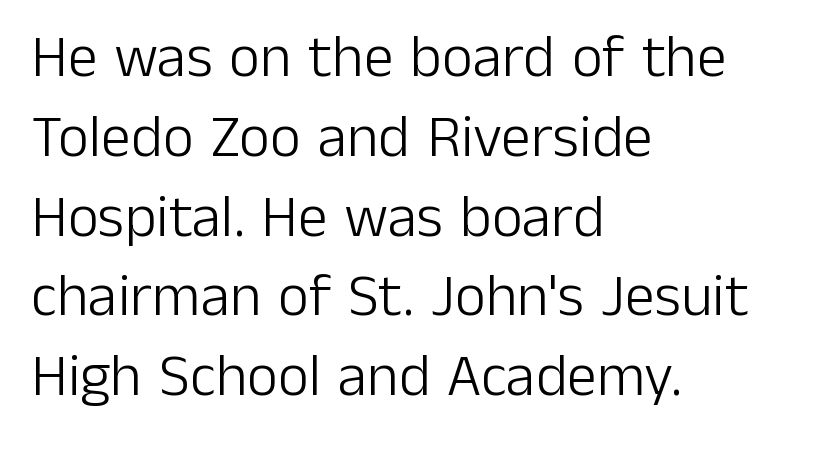
The image shows 60 px light sans-serif type, upright; set left-aligned, normal line spacing (1.33x), normal letter spacing, not underlined; low stroke contrast and a medium x-height.
